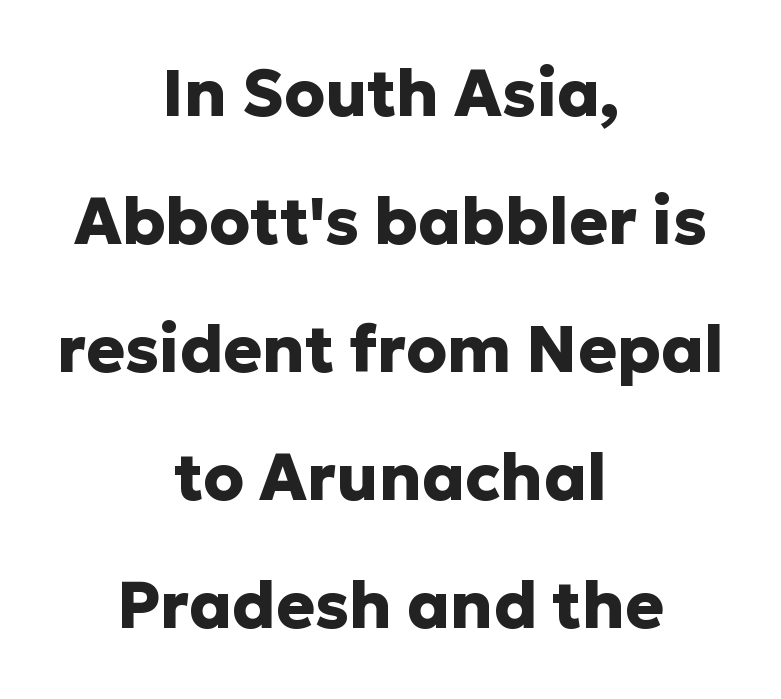
The image shows 65 px heavy sans-serif type, upright; set centered, loose line spacing (1.97x), normal letter spacing, not underlined; low stroke contrast and a medium x-height.
